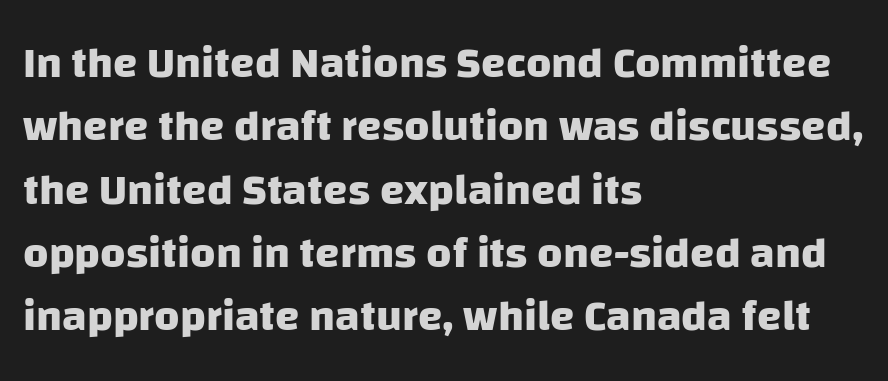
{"serif": "no", "bold": "yes", "weight": "heavy", "width": "normal", "stroke_contrast": "low", "x_height": "large", "monospaced": "no", "underline": "no", "align": "left", "line_spacing": "normal", "line_spacing_ratio": 1.44, "letter_spacing": "normal", "letter_spacing_em": 0.0, "glyph_px": 44}
